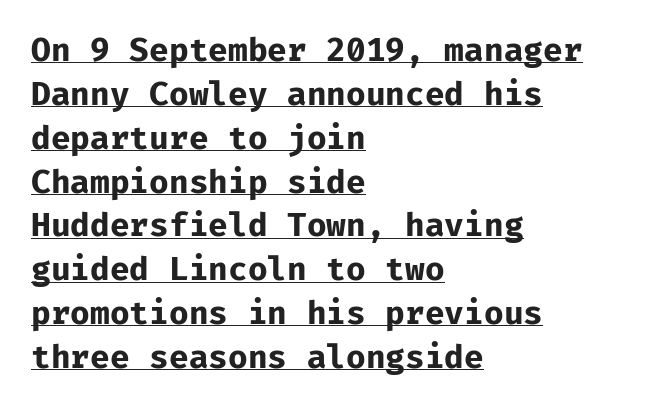
Q: Is the text bold? A: Yes.
Q: Is the text italic (slanted)? A: No, it is upright.
Q: Is the typeface a serif or a sans-serif typeface? A: Sans-serif.
Q: Is the text underlined? A: Yes.
Q: How is the paragraph aligned? A: Left-aligned.
Q: Is the spacing between letters normal or unusually wide? A: Normal.
Q: Is the spacing between lines tight, normal or loose? A: Normal.
Q: Width (condensed, normal, or wide)? A: Normal.
Q: Stroke contrast? A: Low.
Q: x-height? A: Medium.
